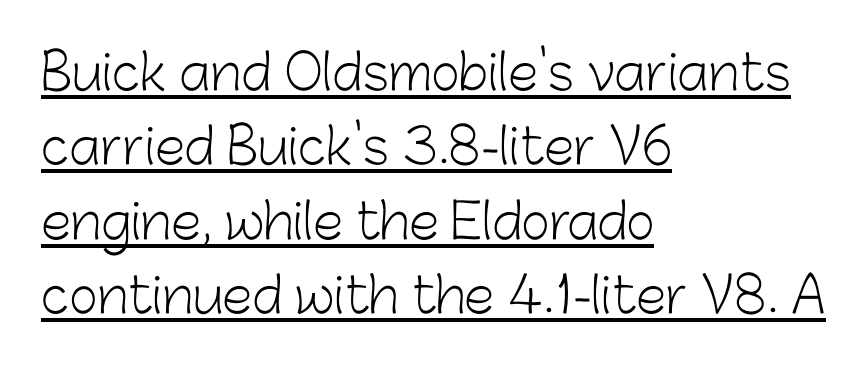
{"serif": "no", "italic": "no", "bold": "no", "weight": "light", "width": "normal", "stroke_contrast": "low", "x_height": "medium", "monospaced": "no", "underline": "yes", "align": "left", "line_spacing": "normal", "line_spacing_ratio": 1.52, "letter_spacing": "normal", "letter_spacing_em": 0.0, "glyph_px": 49}
